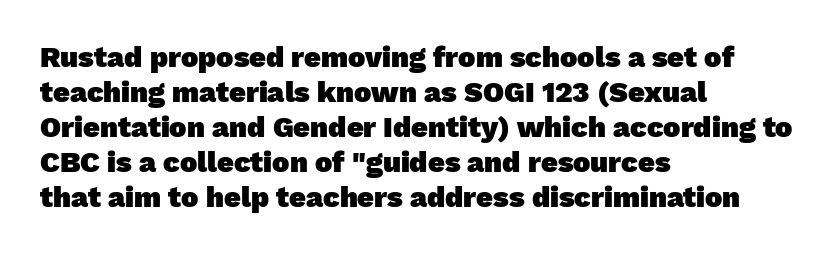
Thick stems and heavy bowls — unmistakably bold. Descenders hang freely into open space. Letter spacing: default. The rendering uses natural spacing where letterforms have individual widths. One-word summary of the alignment: left.
